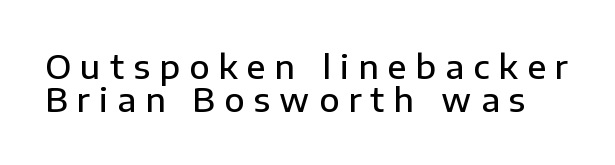
Q: Is the text bold? A: Semi-bold.
Q: Is the text italic (slanted)? A: No, it is upright.
Q: Is the typeface a serif or a sans-serif typeface? A: Sans-serif.
Q: Is the text underlined? A: No.
Q: Is the spacing between letters normal or unusually wide? A: Unusually wide.
Q: Is the spacing between lines tight, normal or loose? A: Tight.
Q: Width (condensed, normal, or wide)? A: Normal.
Q: Stroke contrast? A: Low.
Q: x-height? A: Medium.
Q: Monospaced? A: No.
